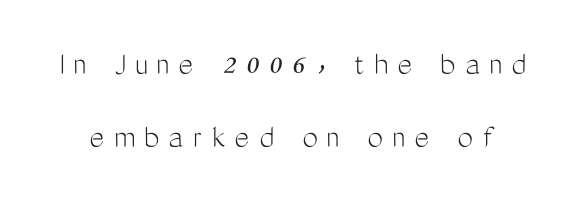
Italic? Not at all — the glyphs are vertical. This sample trades compactness for vertical openness between lines. Stems and bowls with no extra thickness — not bold. Proportional: the letters do not fall into vertical columns. Check under the words: just untouched page. Are there feet on the stems? There aren't — it's a sans.
